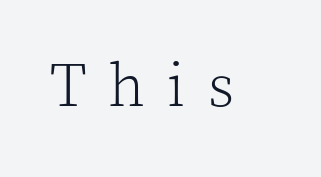
Is this a fixed-width face? No — the glyphs have proportional, varying widths. The cut favours lightness, reaching ordinary text weight at its darkest. These lines are composed in type with serifs. Ordinary non-slanted type is in use. Quick note: underline off. Letter spacing: wide.
